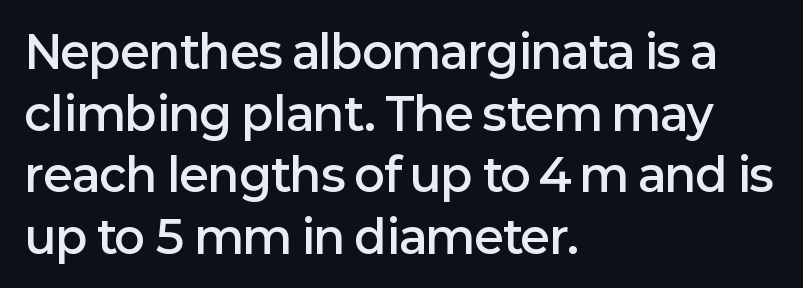
The image shows 45 px semibold sans-serif type, upright; set left-aligned, normal line spacing (1.37x), normal letter spacing, not underlined; low stroke contrast and a medium x-height.
